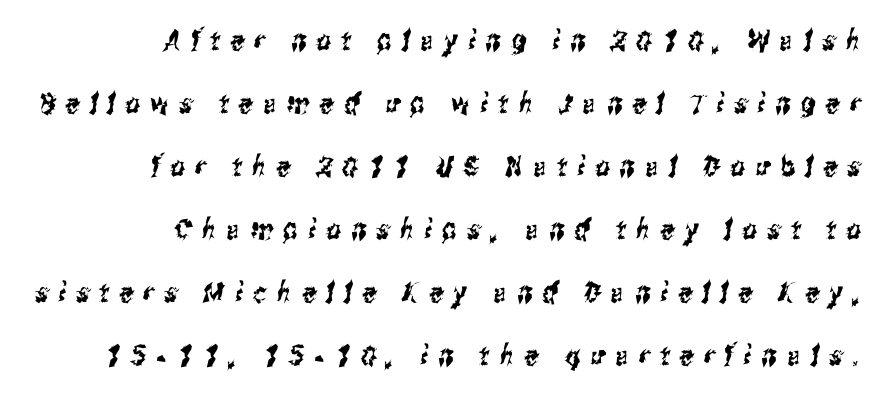
The zone under the glyphs is completely vacant. Does extra space separate the letters? Yes, quite a lot of it. Regarding serifs, this sample does without them. Typeset ragged left — the right edge is the straight one. The leading is generous, giving the passage an open texture.
